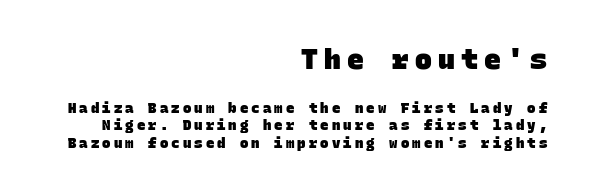
{"serif": "no", "bold": "yes", "weight": "heavy", "width": "normal", "stroke_contrast": "low", "x_height": "large", "monospaced": "yes", "underline": "no", "align": "right", "line_spacing_ratio": 1.24, "letter_spacing": "wide", "letter_spacing_em": 0.22, "larger_block": "first", "size_ratio": 2.0, "glyph_px": 28}
